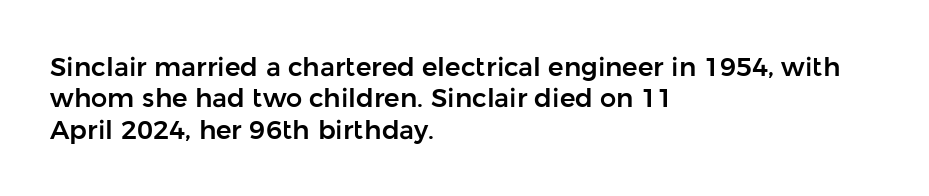
{"italic": "no", "underline": "no", "align": "left", "line_spacing_ratio": 1.21, "letter_spacing": "normal", "letter_spacing_em": 0.0, "glyph_px": 26}
